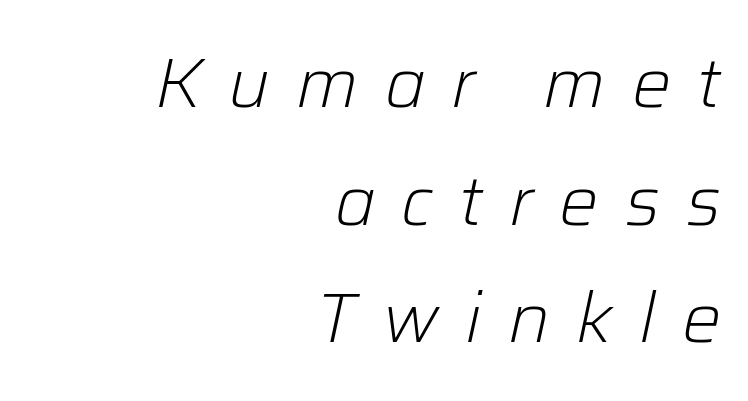
The rendering applies a slant to the glyphs. Stems here are at most as thick as an everyday book face. Does extra space separate the letters? Yes, quite a lot of it. These lines sit exactly where default settings would place them.
